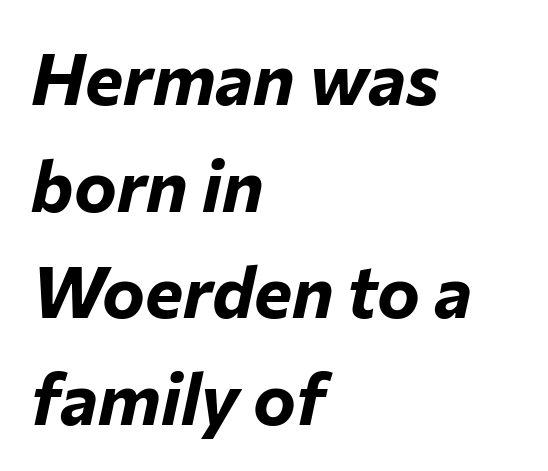
The image shows 72 px bold type, italic (leaning right); set left-aligned, normal line spacing (1.48x), normal letter spacing, not underlined; low stroke contrast and a medium x-height.
